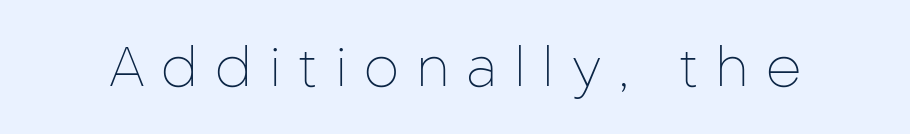
The letters look calm and open, with moderate or lighter stems. The passage shown is typed in a proportional face where columns would drift. Compared with typical body copy, the letter spacing here is much looser. In terms of posture, this sample is upright.
